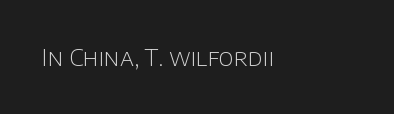
Q: Is the text bold? A: No.
Q: Is the text italic (slanted)? A: No, it is upright.
Q: Is the text underlined? A: No.
Q: How is the paragraph aligned? A: Left-aligned.
Q: Is the spacing between letters normal or unusually wide? A: Normal.
